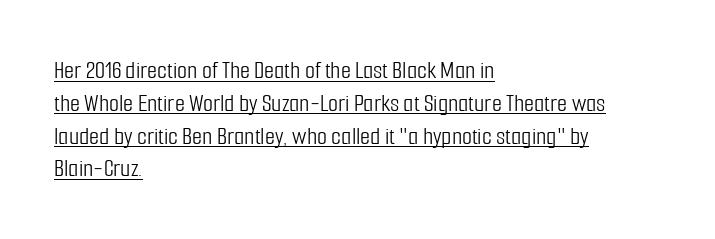
Q: Is the text bold? A: No.
Q: Is the text italic (slanted)? A: No, it is upright.
Q: Is the text underlined? A: Yes.
Q: How is the paragraph aligned? A: Left-aligned.
Q: Is the spacing between letters normal or unusually wide? A: Normal.
Q: Is the spacing between lines tight, normal or loose? A: Normal.
